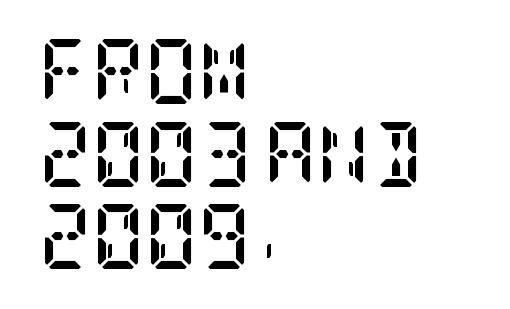
A roman cut, with each character standing at attention. A normal amount of white space separates one row of letters from the next. The words here are not underlined. Observe the ordinary spacing: letters are neighbours, not strangers. Is this a sans? No — the strokes have serifs. Bold? Absolutely — the strokes are thick and heavy.
